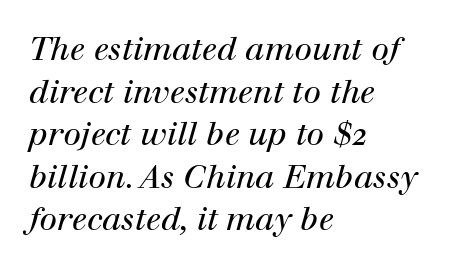
{"serif": "yes", "italic": "yes", "lean": "right", "slant_degrees": 12, "bold": "no", "weight": "regular", "width": "normal", "stroke_contrast": "high", "x_height": "medium", "monospaced": "no", "underline": "no", "align": "left", "line_spacing": "normal", "line_spacing_ratio": 1.33, "letter_spacing": "normal", "letter_spacing_em": 0.0, "glyph_px": 32}
